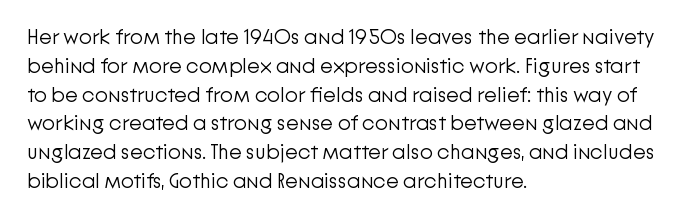
Each new line begins a customary step beneath the previous one. Stems here are at most as thick as an everyday book face. Words appear dense and cohesive because spacing is normal. Descenders hang freely into open space. The axis of the letterforms is exactly vertical.
